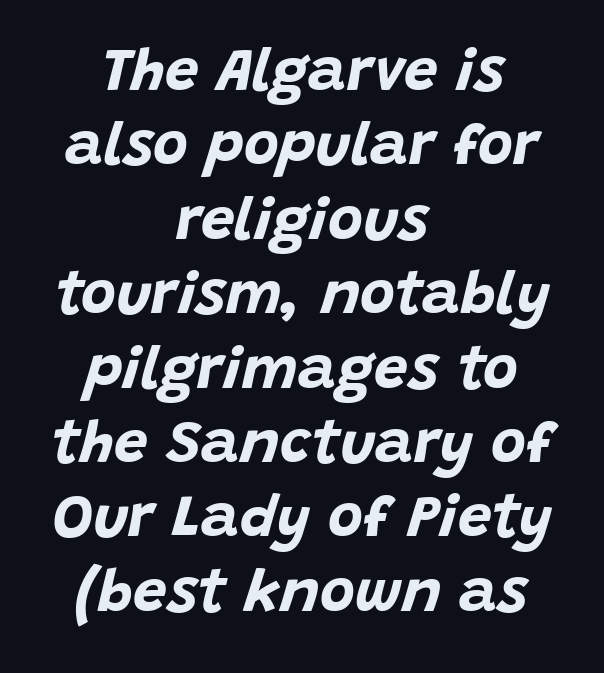
The image shows 60 px bold type, italic (leaning right); set centered, line spacing 1.24x, normal letter spacing, not underlined; low stroke contrast and a large x-height.
